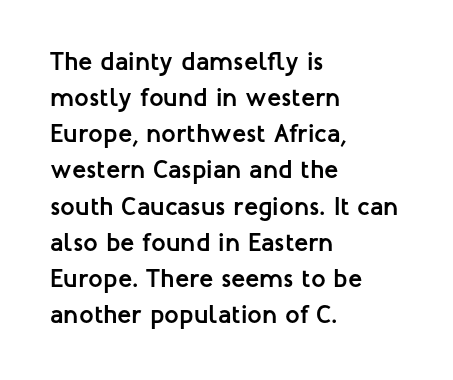
{"italic": "no", "bold": "yes", "underline": "no", "align": "left", "line_spacing": "normal", "line_spacing_ratio": 1.39, "letter_spacing": "normal", "letter_spacing_em": 0.0, "glyph_px": 26}
